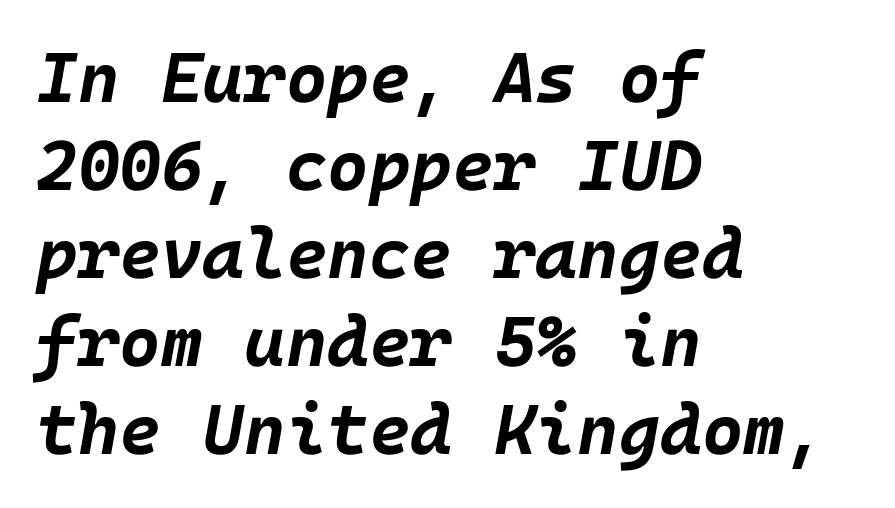
{"italic": "yes", "lean": "right", "slant_degrees": 10, "bold": "yes", "weight": "bold", "width": "normal", "stroke_contrast": "low", "x_height": "large", "underline": "no", "align": "left", "line_spacing_ratio": 1.24, "letter_spacing": "normal", "letter_spacing_em": 0.0, "glyph_px": 71}
